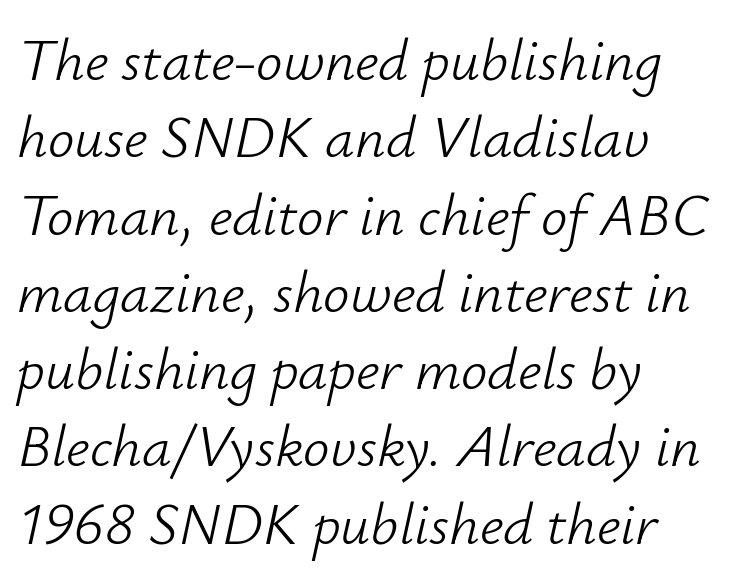
Q: Is the text bold? A: No.
Q: Is the text italic (slanted)? A: Yes, it leans right by about 12 degrees.
Q: Is the text underlined? A: No.
Q: How is the paragraph aligned? A: Left-aligned.
Q: Is the spacing between letters normal or unusually wide? A: Normal.
Q: Is the spacing between lines tight, normal or loose? A: Normal.
Q: Width (condensed, normal, or wide)? A: Normal.
Q: Stroke contrast? A: Low.
Q: x-height? A: Small.
Q: Monospaced? A: No.
